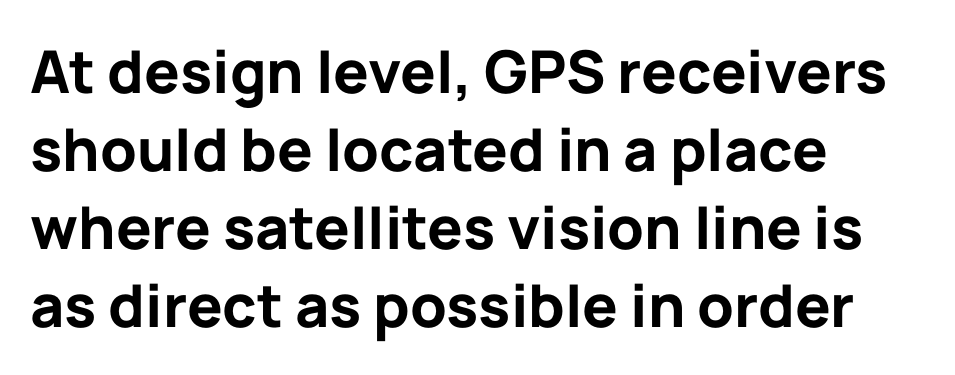
Q: Is the text bold? A: Yes.
Q: Is the text italic (slanted)? A: No, it is upright.
Q: Is the typeface a serif or a sans-serif typeface? A: Sans-serif.
Q: Is the text underlined? A: No.
Q: How is the paragraph aligned? A: Left-aligned.
Q: Is the spacing between letters normal or unusually wide? A: Normal.
Q: Is the spacing between lines tight, normal or loose? A: Normal.
Q: Width (condensed, normal, or wide)? A: Normal.
Q: Stroke contrast? A: Low.
Q: x-height? A: Medium.
Q: Monospaced? A: No.
